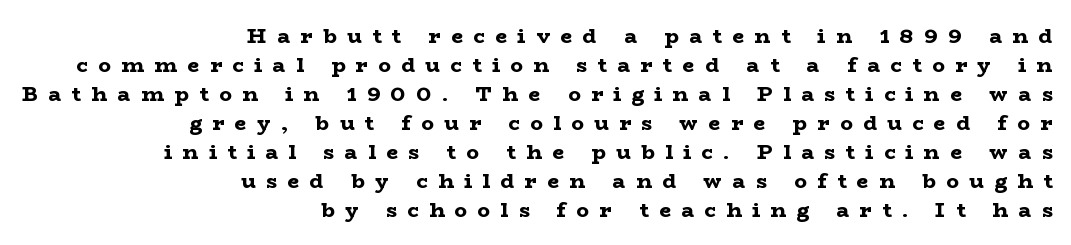
{"italic": "no", "bold": "yes", "underline": "no", "align": "right", "line_spacing": "normal", "line_spacing_ratio": 1.38, "letter_spacing": "wide", "letter_spacing_em": 0.5, "glyph_px": 21}
